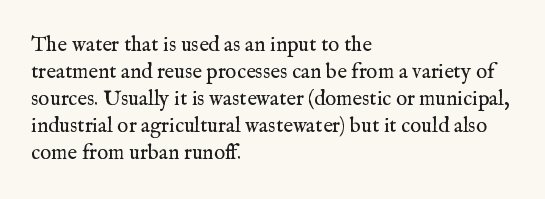
{"italic": "no", "bold": "no", "underline": "no", "align": "left", "line_spacing": "normal", "line_spacing_ratio": 1.29, "letter_spacing": "normal", "letter_spacing_em": 0.0, "glyph_px": 21}
